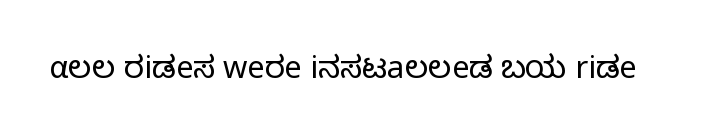
{"serif": "no", "italic": "no", "bold": "no", "weight": "regular", "width": "normal", "stroke_contrast": "low", "x_height": "medium", "monospaced": "no", "underline": "no", "letter_spacing": "normal", "letter_spacing_em": 0.0, "glyph_px": 31}
